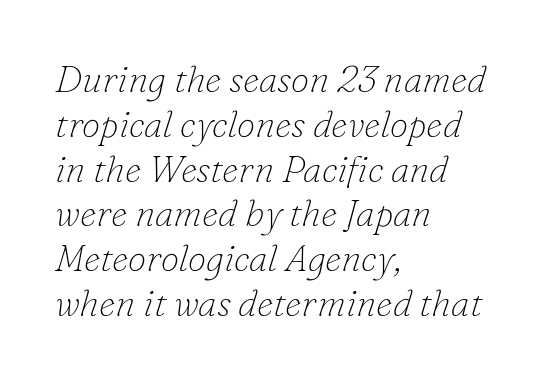
These lines are rendered in a variable-pitch font. Which margin do the lines hug? The left one — the right edge is uneven. If you drew a line through each stem, it would be angled. A bare baseline throughout the passage.
